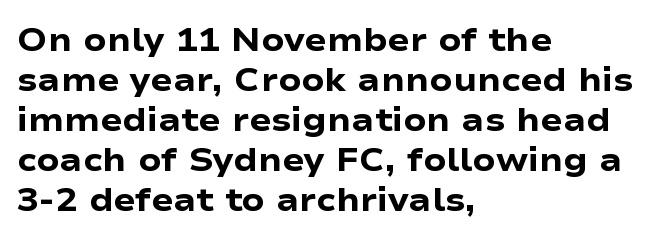
{"serif": "no", "italic": "no", "bold": "yes", "weight": "heavy", "width": "wide", "stroke_contrast": "low", "x_height": "medium", "monospaced": "no", "underline": "no", "align": "left", "line_spacing_ratio": 1.21, "letter_spacing": "normal", "letter_spacing_em": 0.0, "glyph_px": 33}
